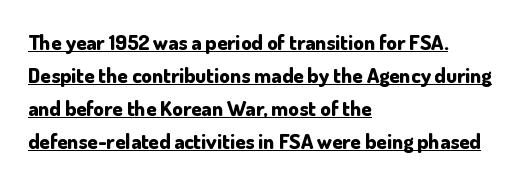
Q: Is the text bold? A: Yes.
Q: Is the text italic (slanted)? A: No, it is upright.
Q: Is the text underlined? A: Yes.
Q: How is the paragraph aligned? A: Left-aligned.
Q: Is the spacing between letters normal or unusually wide? A: Normal.
Q: Is the spacing between lines tight, normal or loose? A: Normal.
